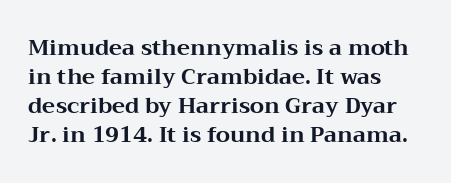
The image shows 22 px bold type, upright; set left-aligned, normal line spacing (1.32x), normal letter spacing, not underlined.
